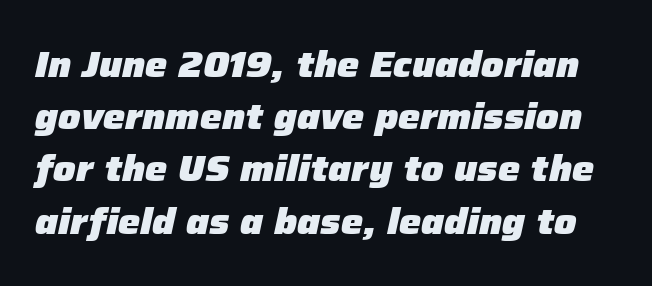
The image shows 37 px heavy type, italic (leaning right); set normal line spacing (1.41x), normal letter spacing, not underlined; low stroke contrast and a medium x-height.
